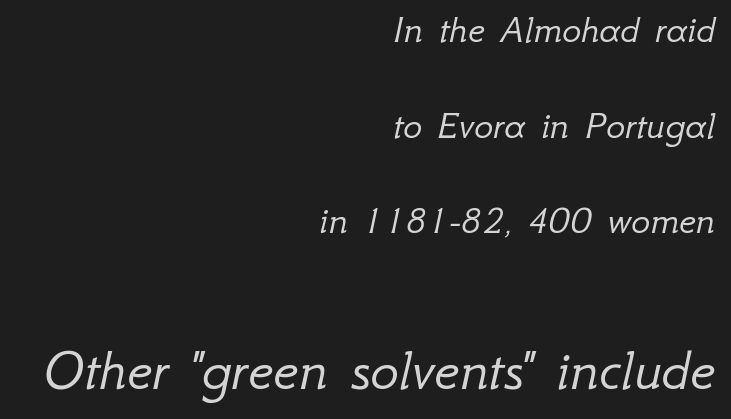
{"italic": "yes", "lean": "right", "slant_degrees": 12, "bold": "no", "weight": "light", "width": "normal", "stroke_contrast": "low", "x_height": "small", "monospaced": "no", "underline": "no", "align": "right", "line_spacing": "loose", "line_spacing_ratio": 2.39, "letter_spacing": "normal", "letter_spacing_em": 0.0, "larger_block": "second", "size_ratio": 1.5, "glyph_px": 60}
